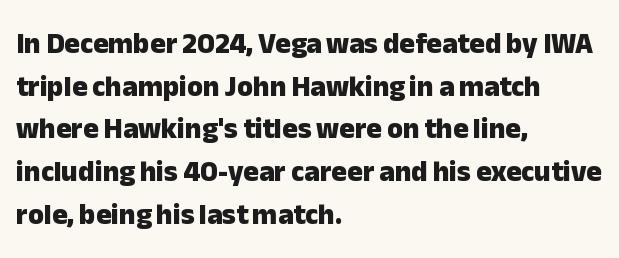
Observe the ordinary spacing: letters are neighbours, not strangers. Plenty of ink on the page — the face is bold. This sample uses an upright cut, with every glyph sitting square on the baseline. In terms of leading, this rendering sits right in the middle. The space beneath each line is pristine and unruled. Alignment: flush left.
